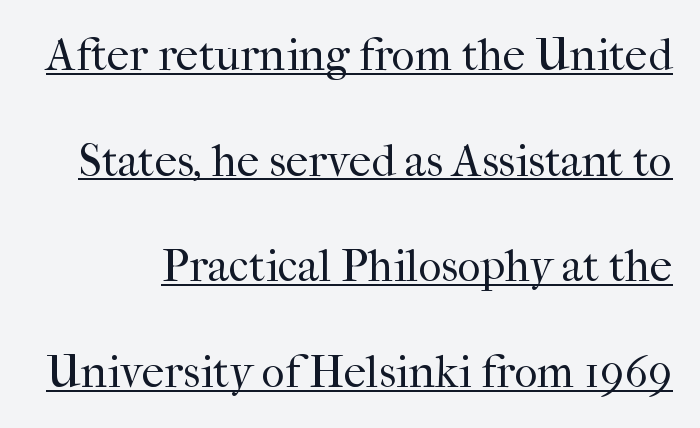
The image shows 45 px regular-weight serif type, upright; set loose line spacing (2.35x), normal letter spacing, underlined; high stroke contrast and a medium x-height.
